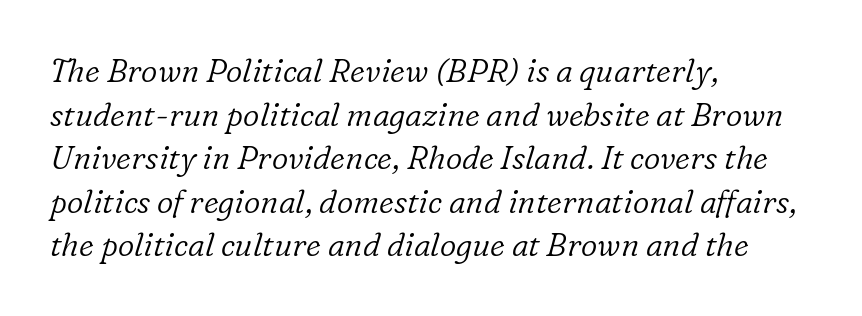
{"serif": "yes", "italic": "yes", "lean": "right", "slant_degrees": 16, "bold": "no", "weight": "light", "width": "normal", "stroke_contrast": "low", "x_height": "medium", "monospaced": "no", "underline": "no", "align": "left", "line_spacing": "normal", "line_spacing_ratio": 1.36, "letter_spacing": "normal", "letter_spacing_em": 0.0, "glyph_px": 32}
